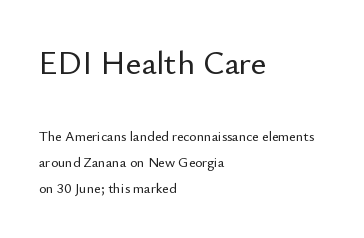
Q: Is the text italic (slanted)? A: No, it is upright.
Q: Is the typeface a serif or a sans-serif typeface? A: Sans-serif.
Q: Is the text underlined? A: No.
Q: How is the paragraph aligned? A: Left-aligned.
Q: Is the spacing between letters normal or unusually wide? A: Normal.
Q: Which block of text is set in a larger size, the first (top) or the second (bottom)? A: The first (top) one.
Q: Width (condensed, normal, or wide)? A: Normal.
Q: Stroke contrast? A: Low.
Q: x-height? A: Small.
Q: Monospaced? A: No.
